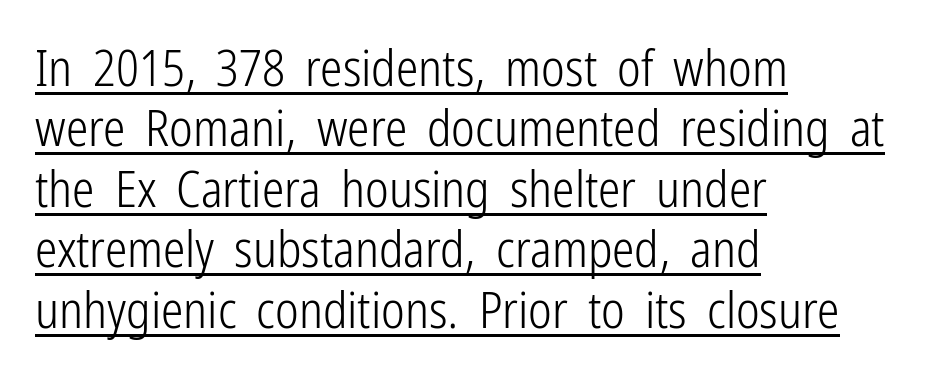
The image shows 50 px light, condensed sans-serif type, upright; set left-aligned, line spacing 1.21x, normal letter spacing, underlined; low stroke contrast and a medium x-height.
